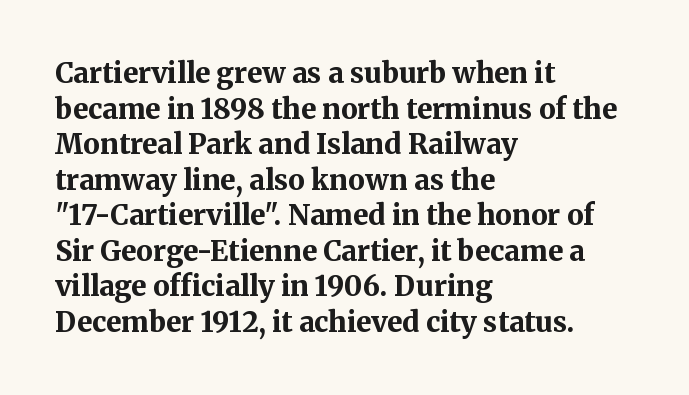
{"serif": "yes", "italic": "no", "bold": "yes", "weight": "bold", "width": "normal", "stroke_contrast": "medium", "x_height": "medium", "monospaced": "no", "underline": "no", "align": "left", "line_spacing": "normal", "line_spacing_ratio": 1.27, "letter_spacing": "normal", "letter_spacing_em": 0.0, "glyph_px": 28}
